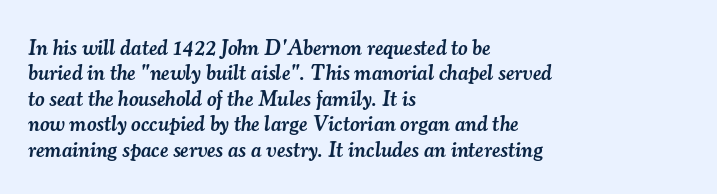
{"italic": "yes", "lean": "right", "slant_degrees": 7, "bold": "semi", "underline": "no", "align": "left", "line_spacing_ratio": 1.21, "letter_spacing": "normal", "letter_spacing_em": 0.0, "glyph_px": 21}
